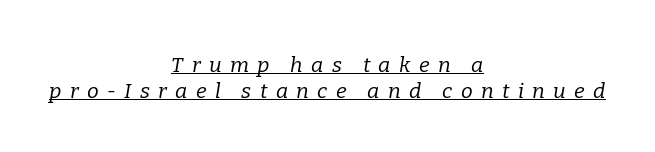
{"italic": "yes", "lean": "right", "slant_degrees": 9, "bold": "no", "underline": "yes", "align": "center", "line_spacing": "normal", "line_spacing_ratio": 1.25, "letter_spacing": "wide", "letter_spacing_em": 0.4, "glyph_px": 21}
